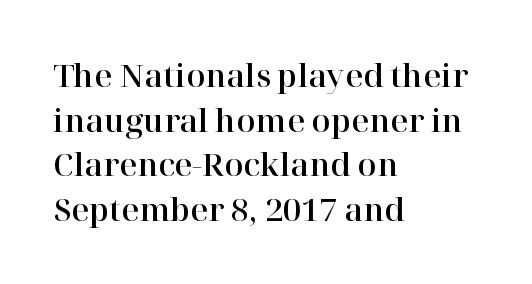
Q: Is the text italic (slanted)? A: No, it is upright.
Q: Is the typeface a serif or a sans-serif typeface? A: Serif.
Q: Is the text underlined? A: No.
Q: How is the paragraph aligned? A: Left-aligned.
Q: Is the spacing between letters normal or unusually wide? A: Normal.
Q: Is the spacing between lines tight, normal or loose? A: Normal.
Q: Width (condensed, normal, or wide)? A: Normal.
Q: Stroke contrast? A: High.
Q: x-height? A: Medium.
Q: Monospaced? A: No.
